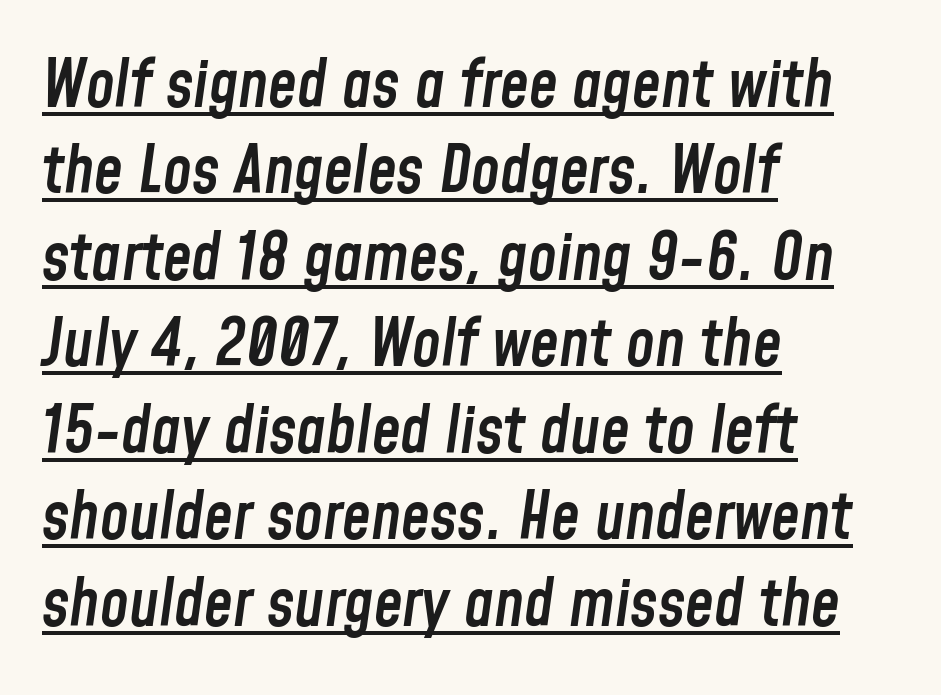
The image shows 65 px semibold, condensed type, italic (leaning right); set left-aligned, normal line spacing (1.33x), normal letter spacing, underlined; low stroke contrast and a medium x-height.
